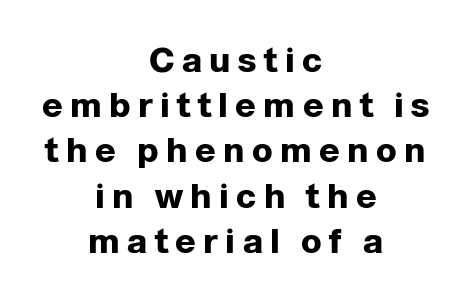
Q: Is the text bold? A: Yes.
Q: Is the text italic (slanted)? A: No, it is upright.
Q: Is the typeface a serif or a sans-serif typeface? A: Sans-serif.
Q: Is the text underlined? A: No.
Q: How is the paragraph aligned? A: Centered.
Q: Is the spacing between letters normal or unusually wide? A: Unusually wide.
Q: Is the spacing between lines tight, normal or loose? A: Normal.
Q: Width (condensed, normal, or wide)? A: Normal.
Q: Stroke contrast? A: Low.
Q: x-height? A: Medium.
Q: Monospaced? A: No.
